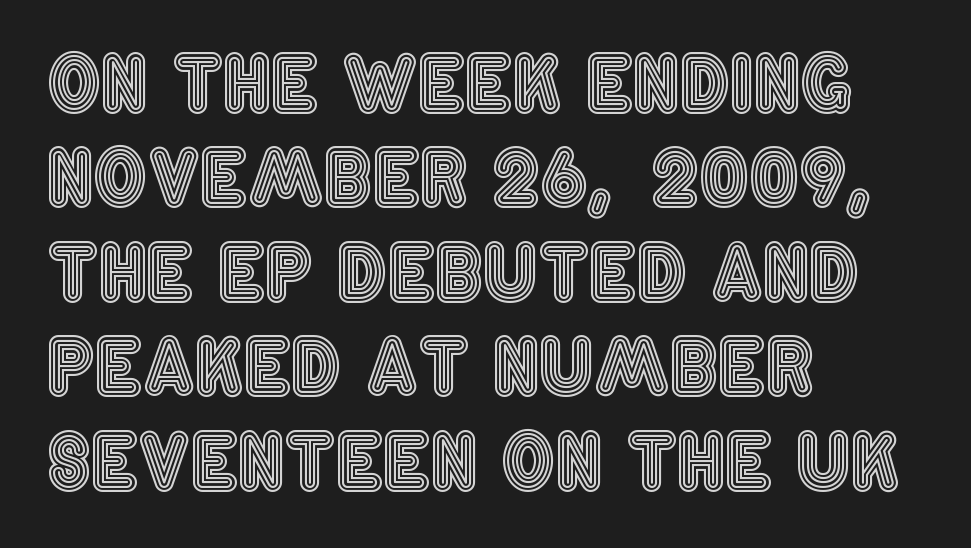
The image shows 75 px condensed type, upright; set left-aligned, normal line spacing (1.26x), normal letter spacing, not underlined; a large x-height.
